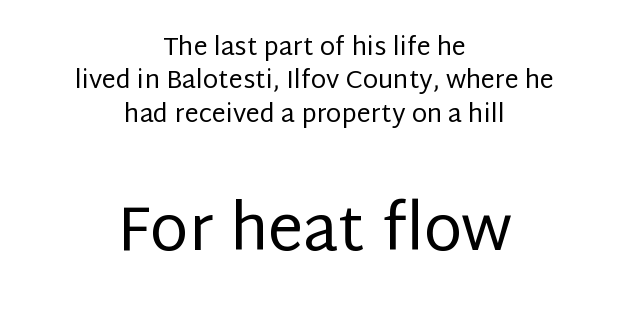
The image shows 63 px regular-weight sans-serif type, upright; set centered, normal line spacing (1.34x), normal letter spacing, not underlined; the second (bottom) block is 2.52x larger; low stroke contrast and a large x-height.
